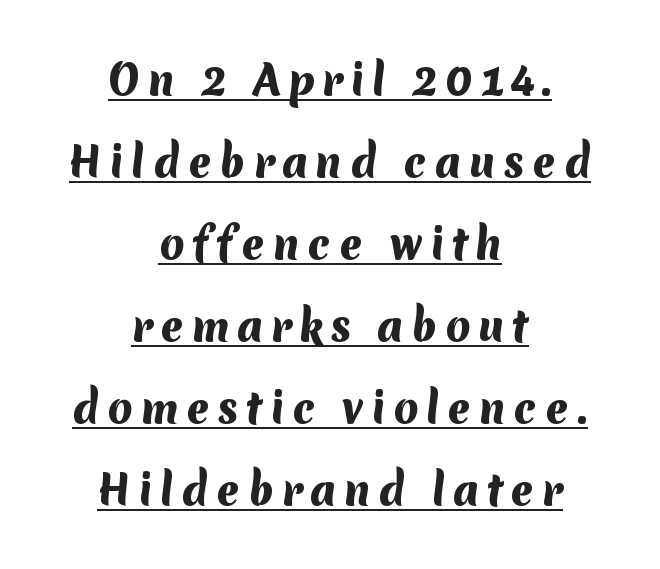
{"serif": "no", "bold": "yes", "weight": "heavy", "width": "normal", "stroke_contrast": "medium", "x_height": "medium", "monospaced": "no", "underline": "yes", "align": "center", "line_spacing": "loose", "line_spacing_ratio": 2.05, "glyph_px": 40}
